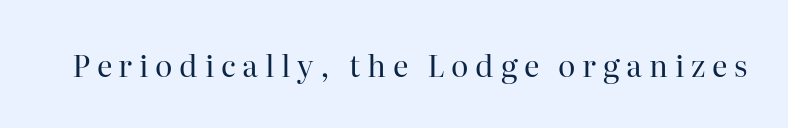
The image shows 30 px regular-weight serif type, upright; set unusually wide letter spacing (+0.22 em), not underlined; high stroke contrast and a medium x-height.
